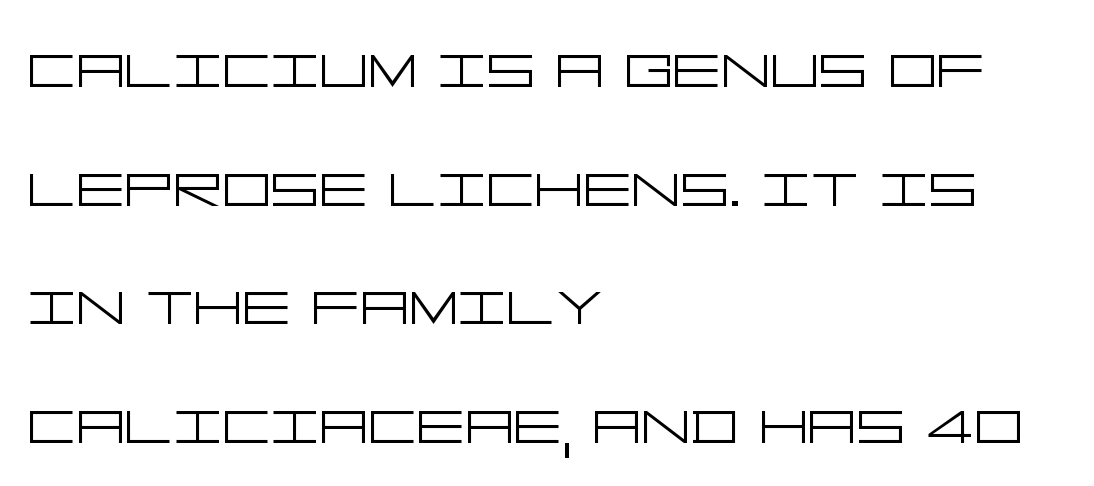
The image shows 76 px light, wide sans-serif type, upright; set left-aligned, normal line spacing (1.56x), normal letter spacing, not underlined; low stroke contrast and a large x-height.
